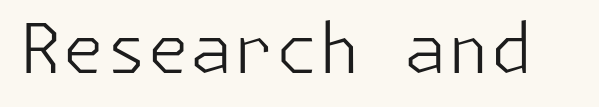
The strokes carry an ordinary text weight at most. Has an underline been added? It has not. Nobody touched the tracking dial on this one. Designer's note — italics off, roman on. In terms of letterform style, serifs are entirely absent.
